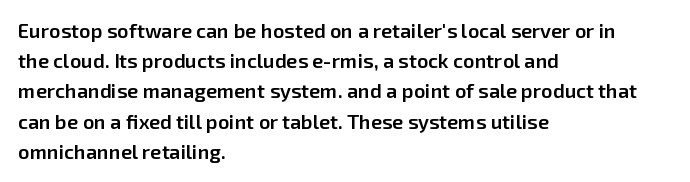
{"italic": "no", "bold": "semi", "underline": "no", "align": "left", "line_spacing": "normal", "line_spacing_ratio": 1.51, "letter_spacing": "normal", "letter_spacing_em": 0.0, "glyph_px": 20}
